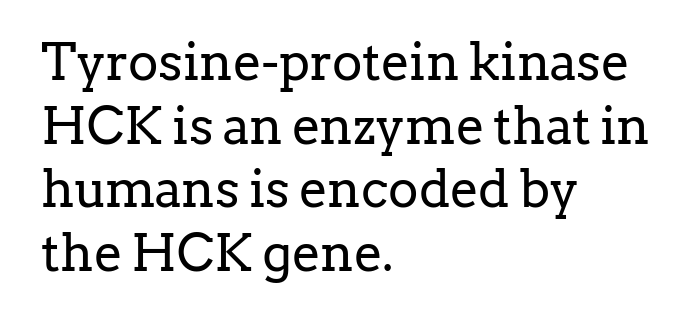
Q: Is the text bold? A: No.
Q: Is the text italic (slanted)? A: No, it is upright.
Q: Is the typeface a serif or a sans-serif typeface? A: Serif.
Q: Is the text underlined? A: No.
Q: How is the paragraph aligned? A: Left-aligned.
Q: Is the spacing between letters normal or unusually wide? A: Normal.
Q: Is the spacing between lines tight, normal or loose? A: Normal.
Q: Width (condensed, normal, or wide)? A: Normal.
Q: Stroke contrast? A: Low.
Q: x-height? A: Medium.
Q: Monospaced? A: No.
